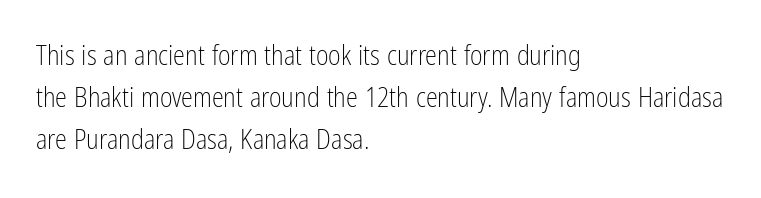
{"italic": "no", "bold": "no", "underline": "no", "align": "left", "line_spacing": "normal", "line_spacing_ratio": 1.55, "letter_spacing": "normal", "letter_spacing_em": 0.0, "glyph_px": 27}
